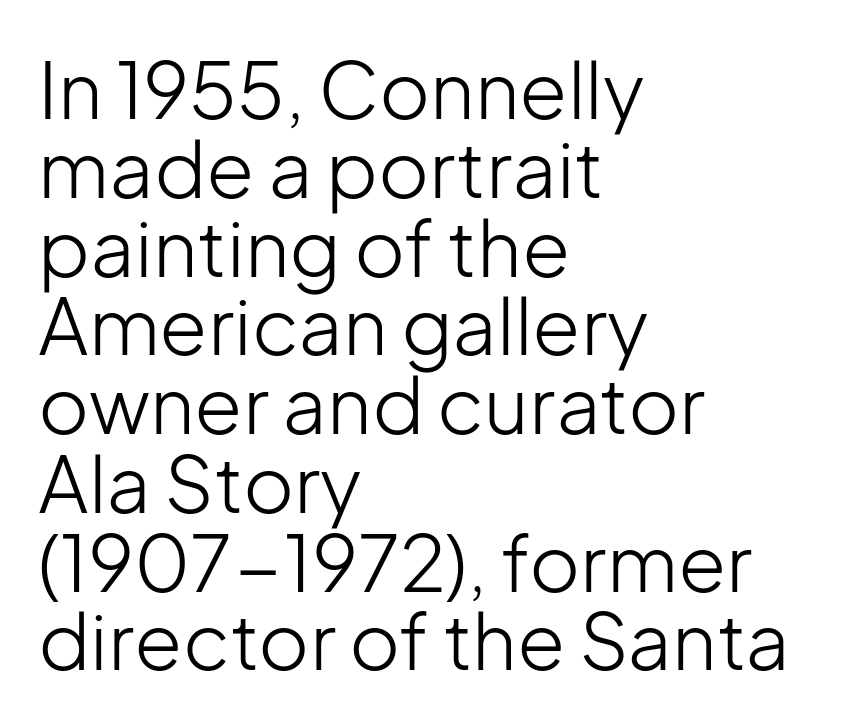
No heavy texture on the line: the type isn't bold. Quick note: not italic, upright. This rendering employs a face without finishing strokes, i.e., a sans-serif. Compared with typical body copy, the letter spacing here is the same. The line-height multiplier appears low, near solid setting. The foot of each line stays bare and open.
